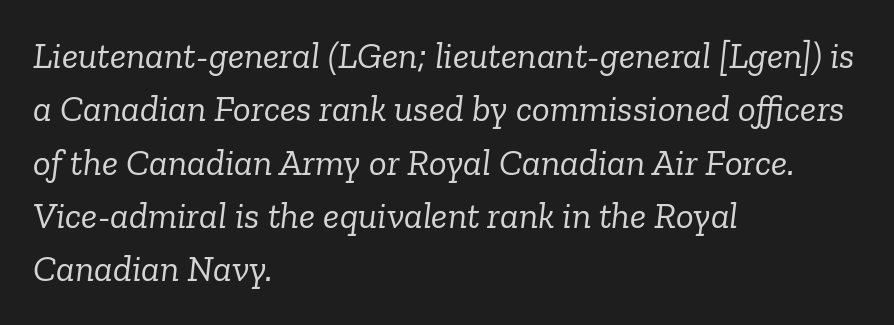
{"serif": "yes", "italic": "yes", "lean": "right", "slant_degrees": 6, "bold": "no", "weight": "light", "width": "normal", "stroke_contrast": "low", "x_height": "medium", "monospaced": "no", "underline": "no", "align": "left", "line_spacing": "normal", "line_spacing_ratio": 1.44, "letter_spacing": "normal", "letter_spacing_em": 0.0, "glyph_px": 37}
